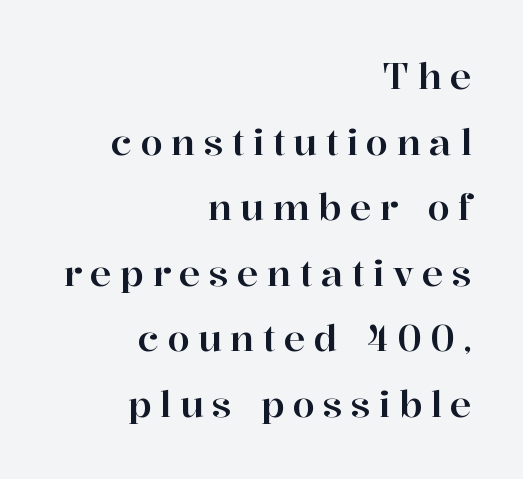
{"serif": "yes", "italic": "no", "width": "normal", "stroke_contrast": "high", "x_height": "medium", "monospaced": "no", "underline": "no", "align": "right", "line_spacing_ratio": 1.82, "letter_spacing": "wide", "letter_spacing_em": 0.23, "glyph_px": 36}
